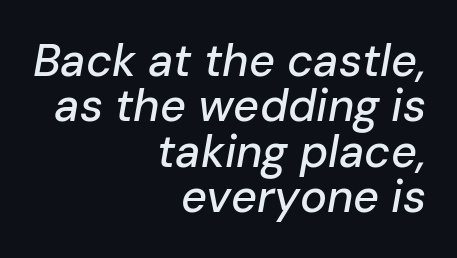
Horizontally, the lines are justified to the trailing edge only. The font's italic variant was chosen for this text. You could not count columns in this text — the font is proportionally spaced. A typesetter would call this zero additional tracking. The string is rendered with underlining switched off. Is there much room between lines? No — they nearly touch.
